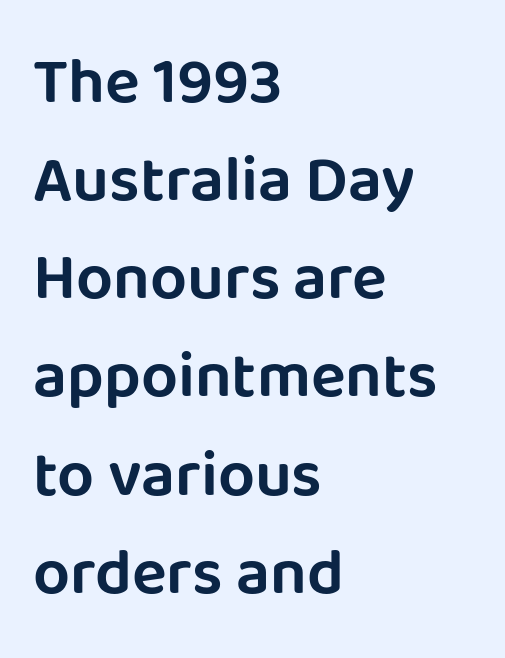
{"serif": "no", "italic": "no", "width": "normal", "stroke_contrast": "low", "x_height": "large", "monospaced": "no", "underline": "no", "align": "left", "line_spacing": "normal", "line_spacing_ratio": 1.51, "letter_spacing": "normal", "letter_spacing_em": 0.0, "glyph_px": 65}
